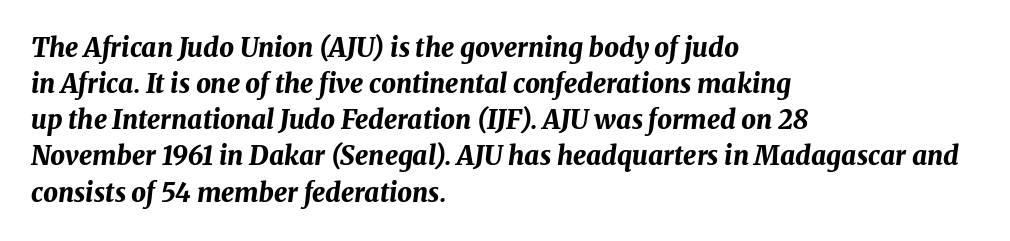
{"italic": "yes", "lean": "right", "slant_degrees": 8, "bold": "yes", "underline": "no", "align": "left", "line_spacing": "normal", "line_spacing_ratio": 1.39, "letter_spacing": "normal", "letter_spacing_em": 0.0, "glyph_px": 26}
